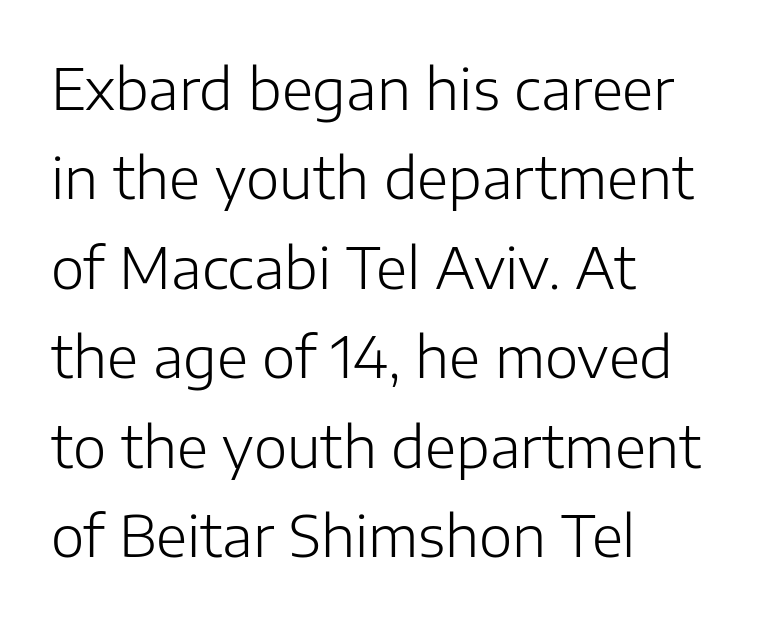
Q: Is the text bold? A: No.
Q: Is the text italic (slanted)? A: No, it is upright.
Q: Is the typeface a serif or a sans-serif typeface? A: Sans-serif.
Q: Is the text underlined? A: No.
Q: How is the paragraph aligned? A: Left-aligned.
Q: Is the spacing between letters normal or unusually wide? A: Normal.
Q: Is the spacing between lines tight, normal or loose? A: Normal.
Q: Width (condensed, normal, or wide)? A: Normal.
Q: Stroke contrast? A: Low.
Q: x-height? A: Medium.
Q: Monospaced? A: No.
